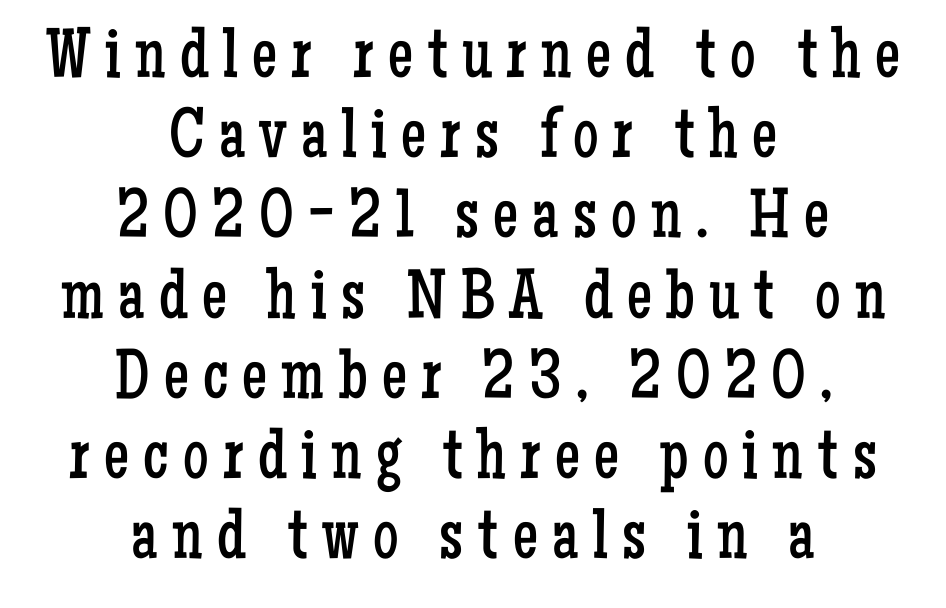
Each letter keeps its own natural width here, so spacing adapts to shape. The typography opts for an upright posture over an oblique one. Stem width sits at or under what a default text font uses. These lines stack symmetrically, like a column narrowing and widening about its center. The vertical gap from one line to the next is small.
